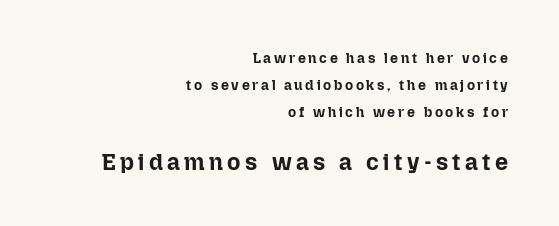
The image shows 23 px bold type, upright; set right-aligned, loose line spacing (1.94x), not underlined; the second (bottom) block is 1.64x larger.
